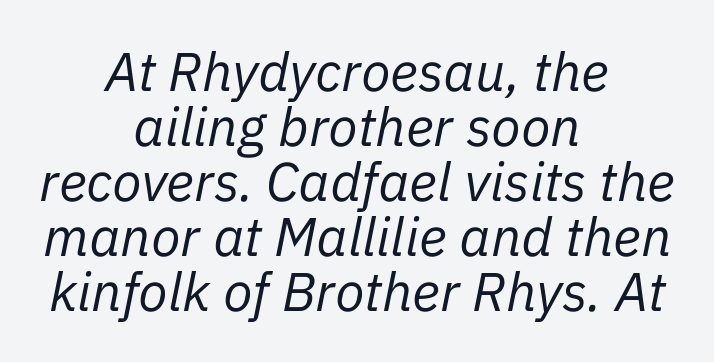
{"italic": "yes", "lean": "right", "slant_degrees": 11, "bold": "no", "weight": "regular", "width": "normal", "stroke_contrast": "low", "x_height": "medium", "monospaced": "no", "underline": "no", "align": "center", "line_spacing": "tight", "line_spacing_ratio": 1.02, "letter_spacing": "normal", "letter_spacing_em": 0.0, "glyph_px": 54}
